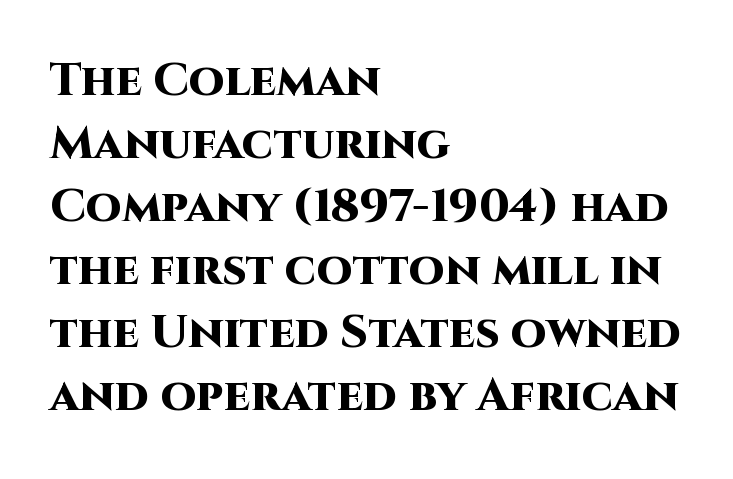
{"serif": "no", "italic": "no", "bold": "yes", "weight": "heavy", "width": "normal", "stroke_contrast": "high", "x_height": "large", "monospaced": "no", "underline": "no", "align": "left", "line_spacing": "normal", "line_spacing_ratio": 1.37, "letter_spacing": "normal", "letter_spacing_em": 0.0, "glyph_px": 46}
